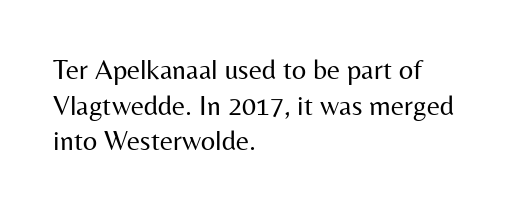
{"serif": "no", "italic": "no", "bold": "no", "weight": "regular", "width": "normal", "stroke_contrast": "medium", "x_height": "medium", "monospaced": "no", "underline": "no", "align": "left", "line_spacing": "normal", "line_spacing_ratio": 1.27, "letter_spacing": "normal", "letter_spacing_em": 0.0, "glyph_px": 28}
